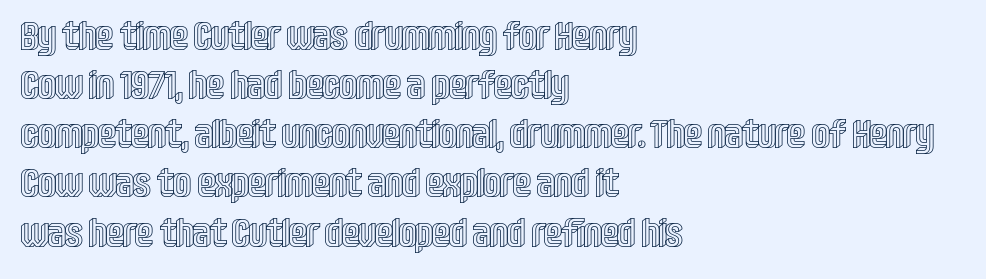
{"italic": "no", "width": "condensed", "x_height": "large", "monospaced": "no", "underline": "no", "align": "left", "line_spacing": "normal", "line_spacing_ratio": 1.26, "letter_spacing": "normal", "letter_spacing_em": 0.0, "glyph_px": 39}
